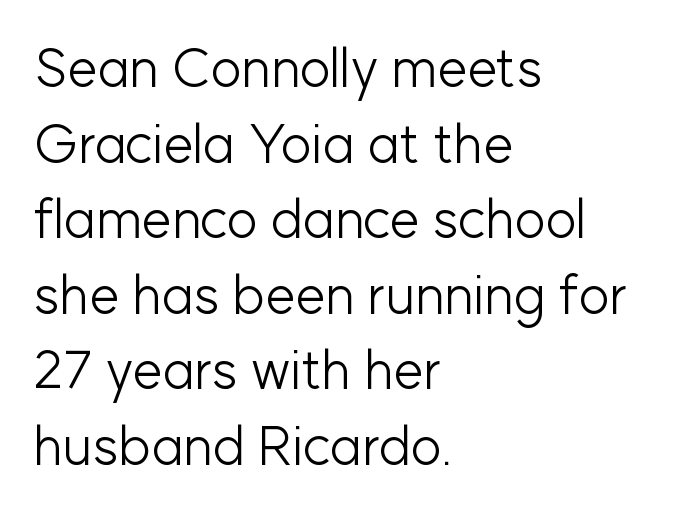
The setting favours the left margin, as ordinary paragraphs usually do. Nothing unusual about the tracking: characters are spaced as the font intends. Interline gaps are of average width in this sample. Is this a sans? Yes — the strokes have no serifs. The characters are drawn with everyday or finer stroke widths. Bare-footed words on every line.
